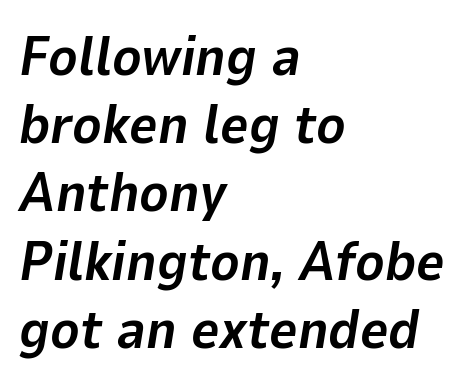
The text carries the slant typical of an italic or oblique font. The lines in this sample share a left origin and differ only in where they stop. The face used here is rendered with its standard letterfit. The letters advance in unequal steps, a hallmark of proportional type. Strong, thick strokes mark this as bold type.
